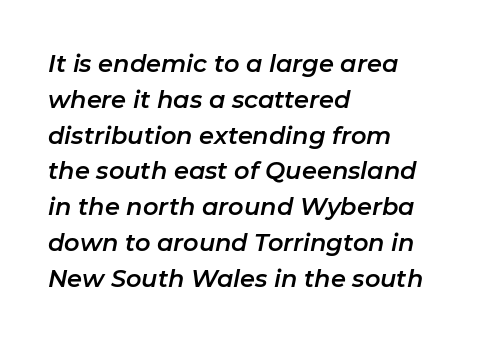
{"italic": "yes", "lean": "right", "slant_degrees": 11, "underline": "no", "align": "left", "line_spacing": "normal", "line_spacing_ratio": 1.49, "letter_spacing": "normal", "letter_spacing_em": 0.0, "glyph_px": 24}
